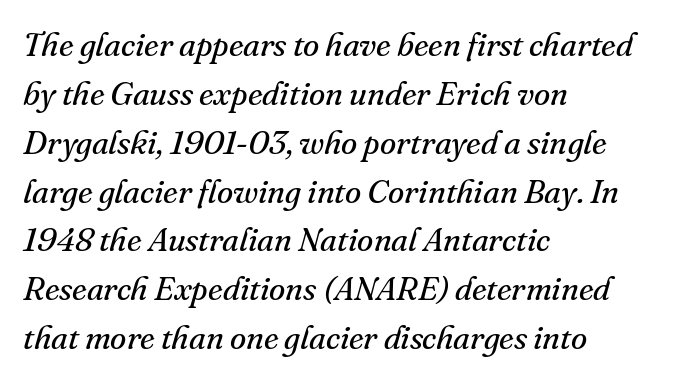
Nothing unusual about the tracking: characters are spaced as the font intends. This is not heavy type; no bold has been used. The text was rendered using a seriffed face with decorative stroke endings. Yep, that's italic — everything's leaning. Check the space under the baseline: it is left empty. The rendering anchors every line to the left-hand side.
